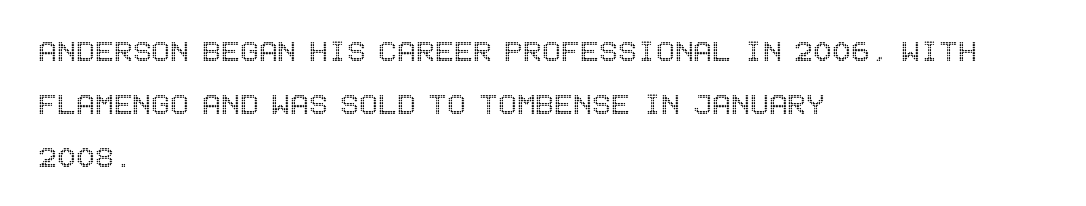
Q: Is the text italic (slanted)? A: No, it is upright.
Q: Is the text underlined? A: No.
Q: How is the paragraph aligned? A: Left-aligned.
Q: Is the spacing between letters normal or unusually wide? A: Normal.
Q: Is the spacing between lines tight, normal or loose? A: Normal.
Q: Width (condensed, normal, or wide)? A: Condensed.
Q: x-height? A: Large.
